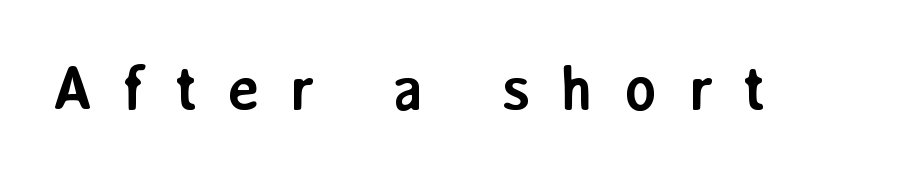
{"serif": "no", "italic": "no", "bold": "yes", "weight": "semibold", "width": "normal", "stroke_contrast": "low", "x_height": "medium", "monospaced": "no", "underline": "no", "letter_spacing": "wide", "letter_spacing_em": 0.46, "glyph_px": 63}
